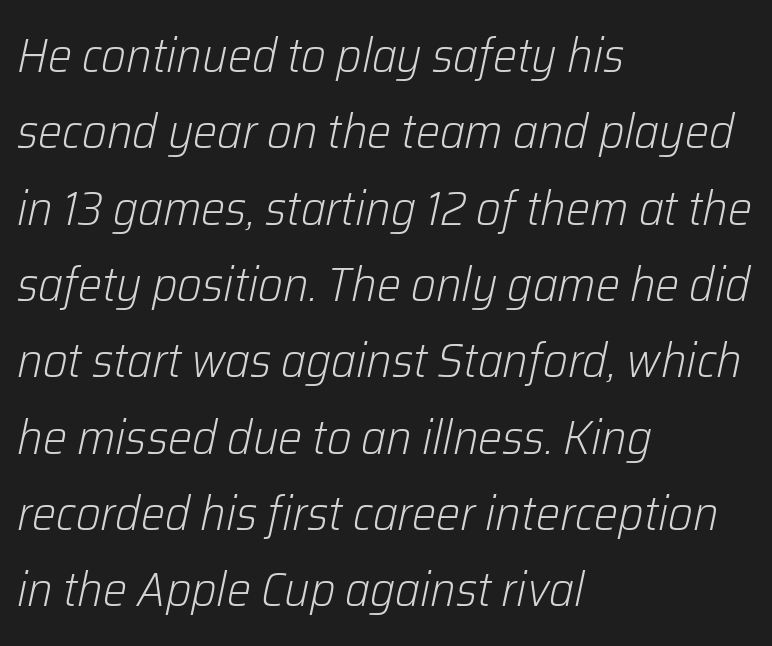
Whoever set this chose a conventional vertical rhythm. You can tell it's italic because the verticals aren't actually vertical. Typeset ragged right — the left edge is the straight one. Character widths vary here, with narrow letters taking less room than wide ones. The passage shown has conventional tracking throughout. Bare-footed words on every line.
